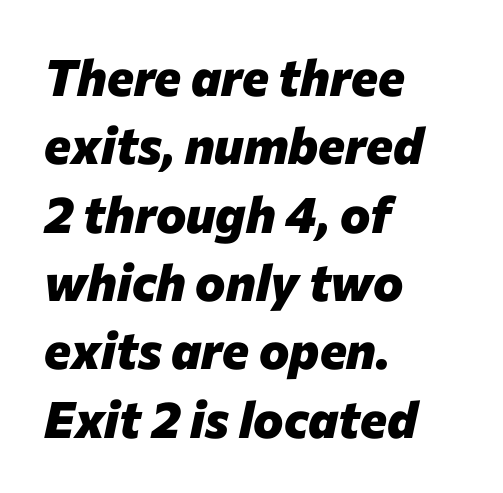
Q: Is the text bold? A: Yes.
Q: Is the text italic (slanted)? A: Yes, it leans right by about 12 degrees.
Q: Is the text underlined? A: No.
Q: How is the paragraph aligned? A: Left-aligned.
Q: Is the spacing between letters normal or unusually wide? A: Normal.
Q: Is the spacing between lines tight, normal or loose? A: Normal.
Q: Width (condensed, normal, or wide)? A: Normal.
Q: Stroke contrast? A: Low.
Q: x-height? A: Medium.
Q: Monospaced? A: No.
